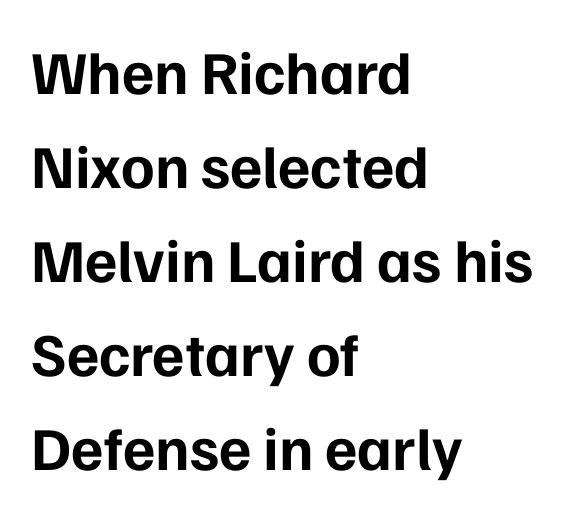
Q: Is the text bold? A: Yes.
Q: Is the text italic (slanted)? A: No, it is upright.
Q: Is the typeface a serif or a sans-serif typeface? A: Sans-serif.
Q: Is the text underlined? A: No.
Q: How is the paragraph aligned? A: Left-aligned.
Q: Is the spacing between letters normal or unusually wide? A: Normal.
Q: Is the spacing between lines tight, normal or loose? A: Normal.
Q: Width (condensed, normal, or wide)? A: Normal.
Q: Stroke contrast? A: Low.
Q: x-height? A: Medium.
Q: Monospaced? A: No.
